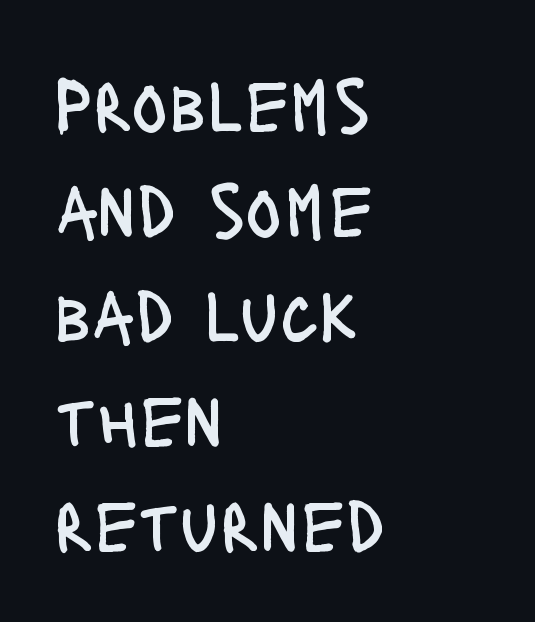
Q: Is the text bold? A: No.
Q: Is the text italic (slanted)? A: No, it is upright.
Q: Is the typeface a serif or a sans-serif typeface? A: Sans-serif.
Q: Is the text underlined? A: No.
Q: How is the paragraph aligned? A: Left-aligned.
Q: Is the spacing between letters normal or unusually wide? A: Normal.
Q: Is the spacing between lines tight, normal or loose? A: Normal.
Q: Width (condensed, normal, or wide)? A: Condensed.
Q: Stroke contrast? A: Low.
Q: x-height? A: Large.
Q: Monospaced? A: No.
